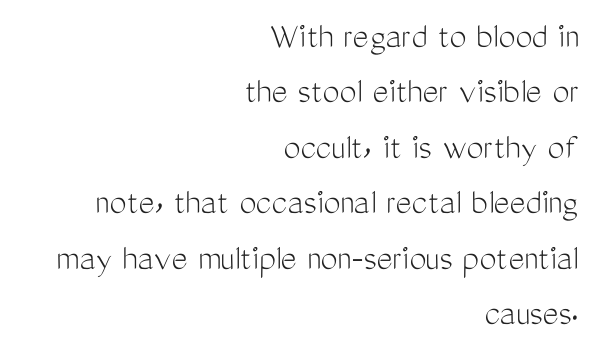
{"serif": "no", "italic": "no", "bold": "no", "weight": "light", "width": "condensed", "stroke_contrast": "medium", "x_height": "medium", "monospaced": "no", "underline": "no", "align": "right", "line_spacing": "normal", "line_spacing_ratio": 1.46, "letter_spacing": "normal", "letter_spacing_em": 0.0, "glyph_px": 38}
